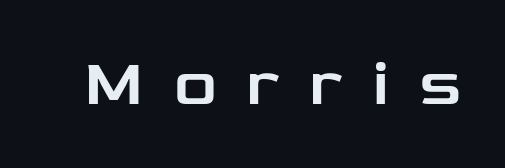
{"serif": "no", "italic": "no", "width": "wide", "stroke_contrast": "low", "x_height": "medium", "monospaced": "no", "underline": "no", "letter_spacing": "wide", "letter_spacing_em": 0.44, "glyph_px": 67}
